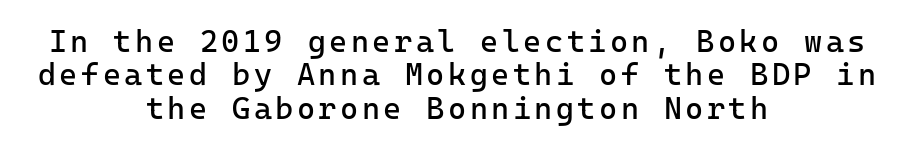
{"serif": "no", "italic": "no", "bold": "no", "weight": "regular", "width": "normal", "stroke_contrast": "low", "x_height": "medium", "underline": "no", "align": "center", "line_spacing": "tight", "line_spacing_ratio": 1.08, "glyph_px": 31}
